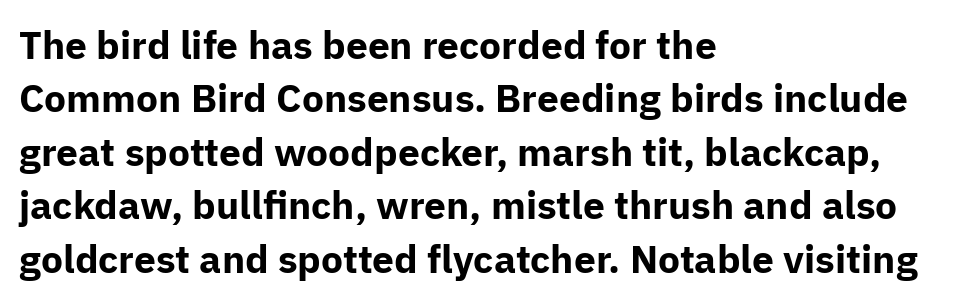
The compositor pushed each line to the left boundary. Nothing sits at the stroke ends, so this counts as sans-serif. Each new line begins a customary step beneath the previous one. These lines keep a tight, regular rhythm from letter to letter. This is the regular roman posture of the typeface. Letters rest on an invisible, unmarked baseline.
